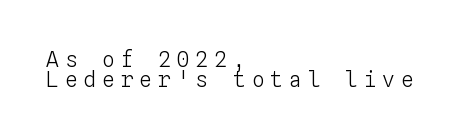
The image shows 21 px text type, upright; set left-aligned, tight line spacing (0.97x), unusually wide letter spacing (+0.29 em), not underlined.
